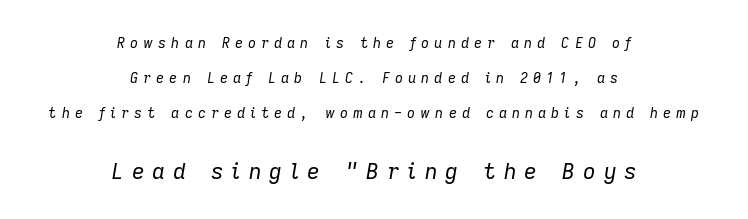
This rendering uses center alignment, leaving both contours irregular but symmetric. Rows of type keep a wide berth in the vertical direction. Here the glyphs are tracked loosely, breaking word shapes into spaced letters. The glyphs look as if they've been sheared to an angle.
